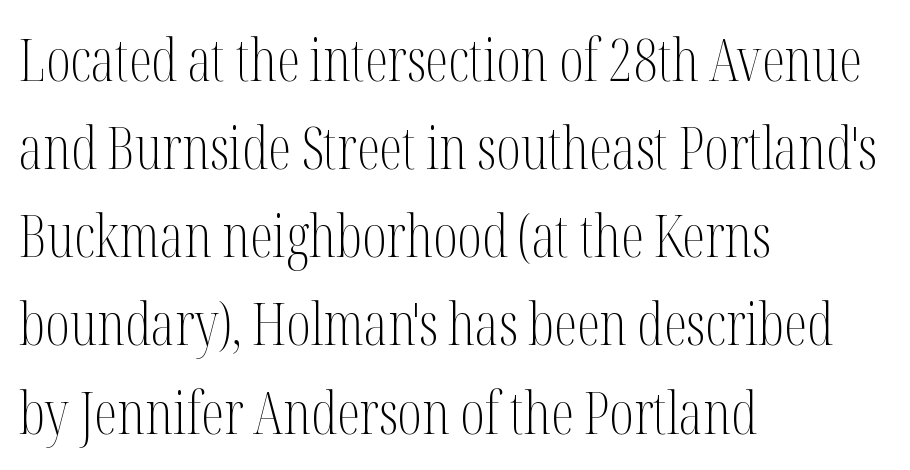
{"serif": "yes", "italic": "no", "bold": "no", "weight": "light", "width": "condensed", "stroke_contrast": "medium", "x_height": "medium", "monospaced": "no", "underline": "no", "align": "left", "line_spacing": "normal", "line_spacing_ratio": 1.52, "letter_spacing": "normal", "letter_spacing_em": 0.0, "glyph_px": 58}
